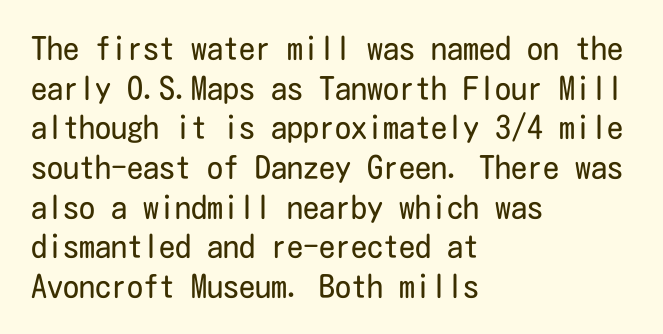
Here the glyphs are tracked normally, forming tight word shapes. The glyphs are unaccompanied by any horizontal stroke below them. Unlike italic type, these characters show no tilt at all. Counters stay open thanks to moderate or lighter strokes. The setting favours the left margin, as ordinary paragraphs usually do. What kind of face is this? One without serifs — a sans.
